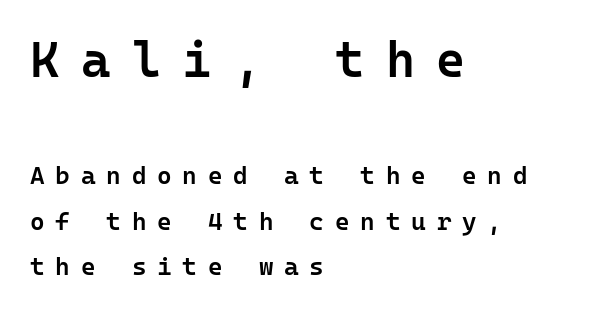
Q: Is the text bold? A: Semi-bold.
Q: Is the text italic (slanted)? A: No, it is upright.
Q: Is the typeface a serif or a sans-serif typeface? A: Sans-serif.
Q: Is the text underlined? A: No.
Q: How is the paragraph aligned? A: Left-aligned.
Q: Is the spacing between letters normal or unusually wide? A: Unusually wide.
Q: Which block of text is set in a larger size, the first (top) or the second (bottom)? A: The first (top) one.
Q: Width (condensed, normal, or wide)? A: Normal.
Q: Stroke contrast? A: Low.
Q: x-height? A: Medium.
Q: Monospaced? A: Yes.
